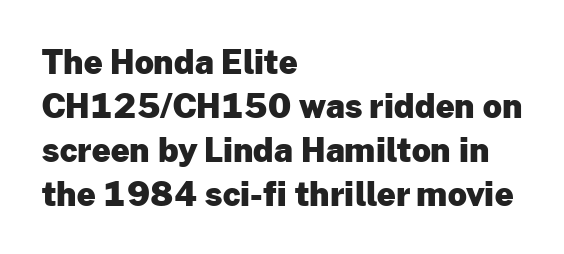
The image shows 33 px heavy sans-serif type, upright; set left-aligned, normal line spacing (1.33x), normal letter spacing, not underlined; low stroke contrast and a medium x-height.
